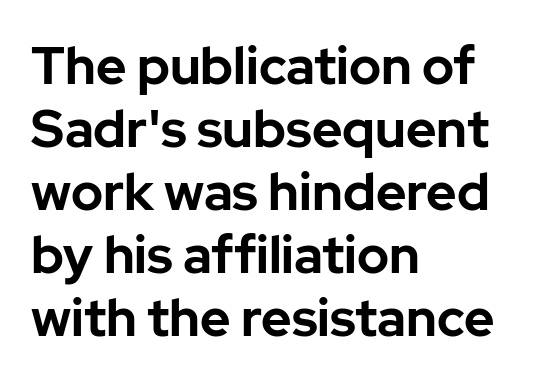
Q: Is the text bold? A: Yes.
Q: Is the text italic (slanted)? A: No, it is upright.
Q: Is the typeface a serif or a sans-serif typeface? A: Sans-serif.
Q: Is the text underlined? A: No.
Q: How is the paragraph aligned? A: Left-aligned.
Q: Is the spacing between letters normal or unusually wide? A: Normal.
Q: Width (condensed, normal, or wide)? A: Normal.
Q: Stroke contrast? A: Low.
Q: x-height? A: Medium.
Q: Monospaced? A: No.
